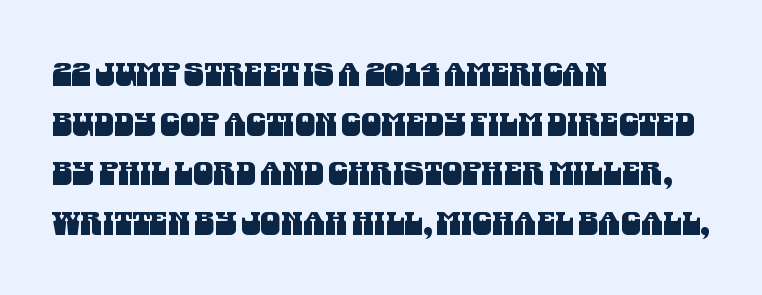
The compositor pushed each line to the left boundary. Reading down the column, the eye jumps a familiar distance to each next line. Letters rest on an invisible, unmarked baseline. In terms of letterspacing, this is plain default setting. Note the varied advance widths — an 'i' is clearly narrower than an 'm'.
